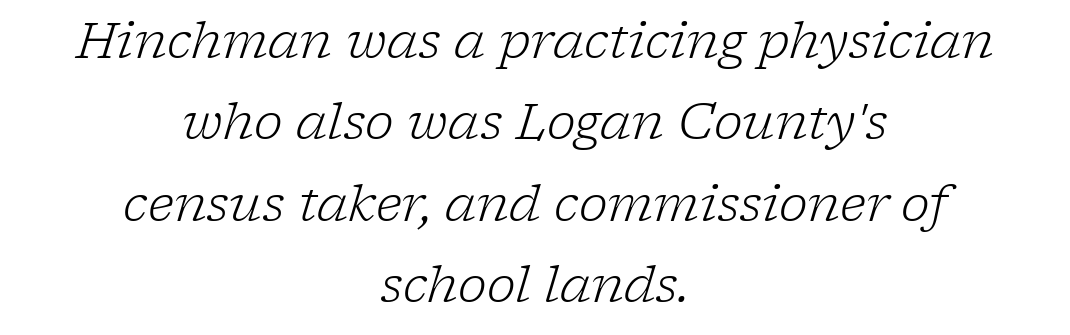
{"serif": "yes", "italic": "yes", "lean": "right", "slant_degrees": 17, "bold": "no", "weight": "light", "width": "normal", "stroke_contrast": "low", "x_height": "medium", "monospaced": "no", "underline": "no", "align": "center", "line_spacing": "normal", "line_spacing_ratio": 1.66, "letter_spacing": "normal", "letter_spacing_em": 0.0, "glyph_px": 49}
